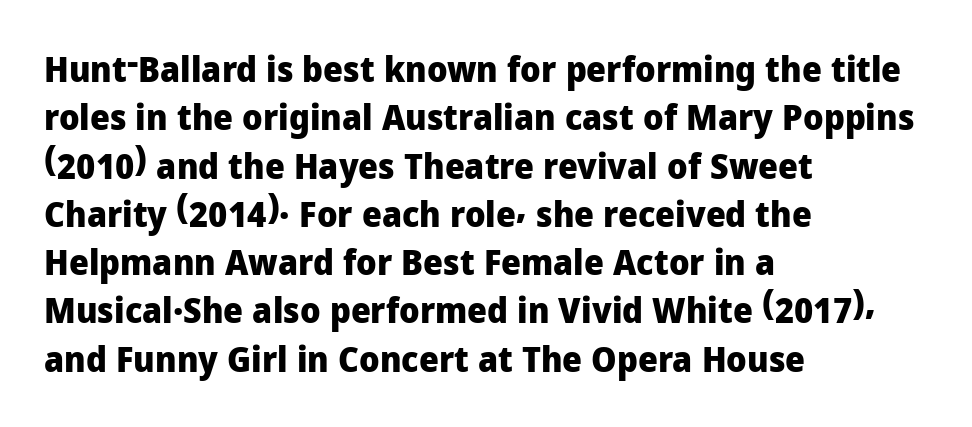
Q: Is the text bold? A: Yes.
Q: Is the text italic (slanted)? A: No, it is upright.
Q: Is the typeface a serif or a sans-serif typeface? A: Sans-serif.
Q: Is the text underlined? A: No.
Q: How is the paragraph aligned? A: Left-aligned.
Q: Is the spacing between letters normal or unusually wide? A: Normal.
Q: Is the spacing between lines tight, normal or loose? A: Normal.
Q: Width (condensed, normal, or wide)? A: Normal.
Q: Stroke contrast? A: Low.
Q: x-height? A: Medium.
Q: Monospaced? A: No.
